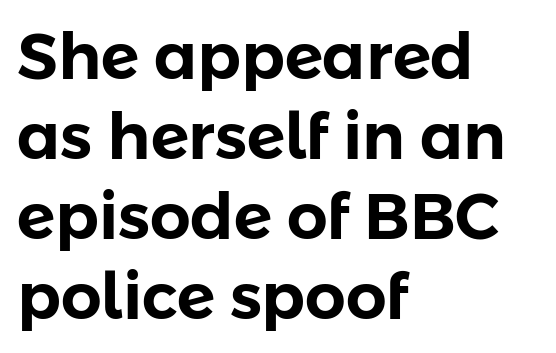
The image shows 64 px sans-serif type, upright; set left-aligned, normal line spacing (1.25x), normal letter spacing, not underlined; low stroke contrast and a medium x-height.
